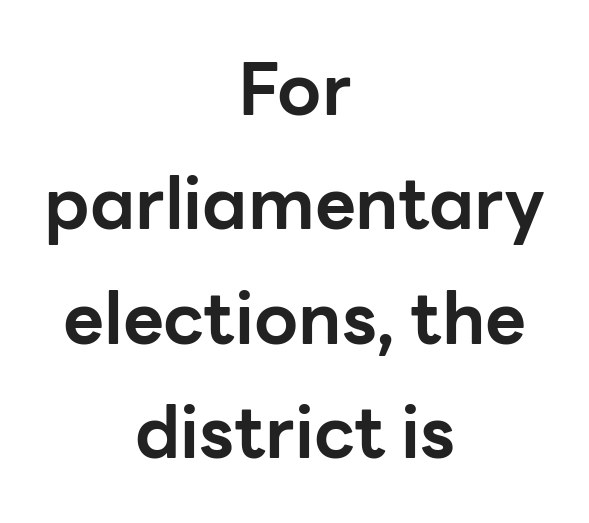
Q: Is the text bold? A: Yes.
Q: Is the text italic (slanted)? A: No, it is upright.
Q: Is the typeface a serif or a sans-serif typeface? A: Sans-serif.
Q: Is the text underlined? A: No.
Q: How is the paragraph aligned? A: Centered.
Q: Is the spacing between letters normal or unusually wide? A: Normal.
Q: Is the spacing between lines tight, normal or loose? A: Normal.
Q: Width (condensed, normal, or wide)? A: Normal.
Q: Stroke contrast? A: Low.
Q: x-height? A: Medium.
Q: Monospaced? A: No.
